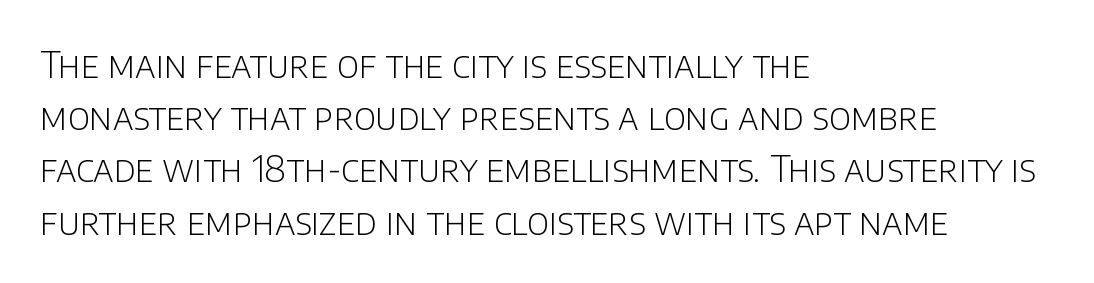
Q: Is the text bold? A: No.
Q: Is the text italic (slanted)? A: No, it is upright.
Q: Is the typeface a serif or a sans-serif typeface? A: Sans-serif.
Q: Is the text underlined? A: No.
Q: How is the paragraph aligned? A: Left-aligned.
Q: Is the spacing between letters normal or unusually wide? A: Normal.
Q: Is the spacing between lines tight, normal or loose? A: Normal.
Q: Width (condensed, normal, or wide)? A: Normal.
Q: Stroke contrast? A: Low.
Q: x-height? A: Large.
Q: Monospaced? A: No.
